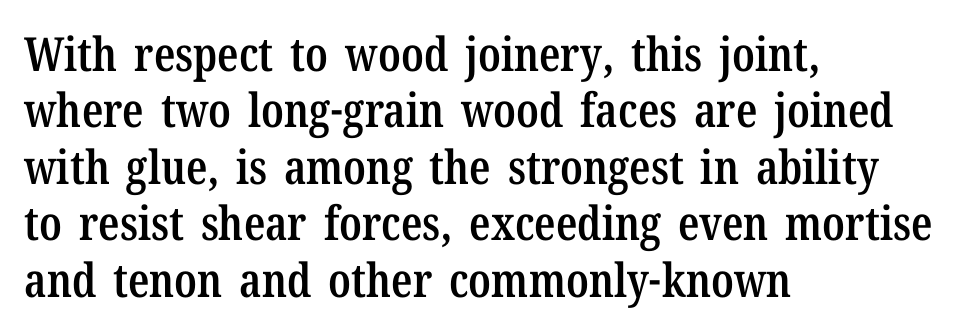
The image shows 47 px semibold, condensed serif type, upright; set left-aligned, line spacing 1.2x, normal letter spacing, not underlined; low stroke contrast and a medium x-height.
